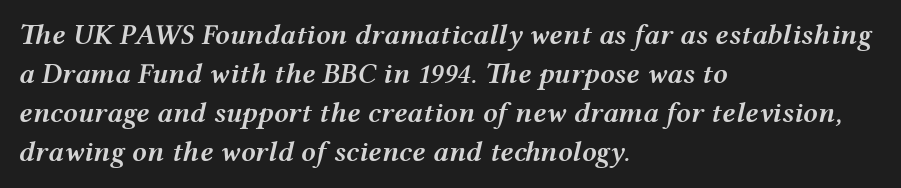
All the whitespace from short lines collects on the right. The gaps between neighbouring characters are ordinary and unremarkable. These lines are rendered in a variable-pitch font. Anything drawn beneath the words? Only blank space.
